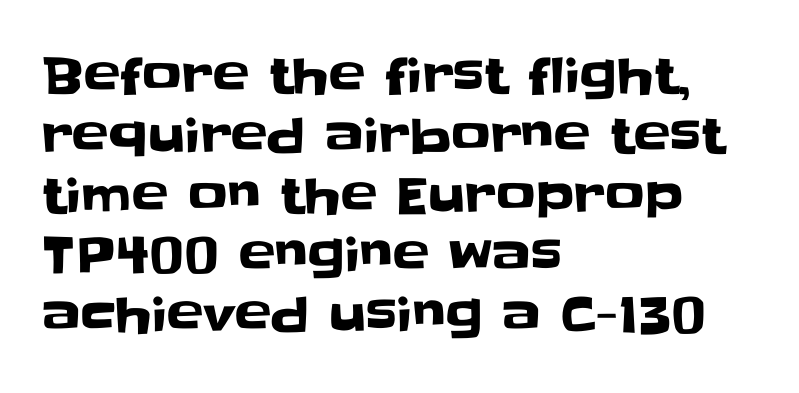
The image shows 49 px sans-serif type, upright; set left-aligned, line spacing 1.22x, normal letter spacing, not underlined; low stroke contrast and a large x-height.
